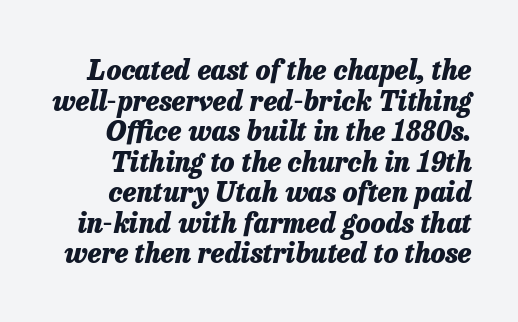
{"italic": "yes", "lean": "right", "slant_degrees": 13, "bold": "yes", "underline": "no", "line_spacing": "tight", "line_spacing_ratio": 1.13, "letter_spacing": "normal", "letter_spacing_em": 0.0, "glyph_px": 27}
